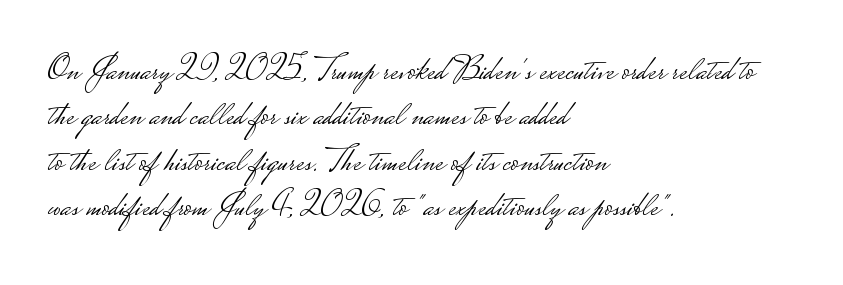
The image shows 35 px light, wide sans-serif type; set left-aligned, normal line spacing (1.3x), normal letter spacing, not underlined; low stroke contrast.
